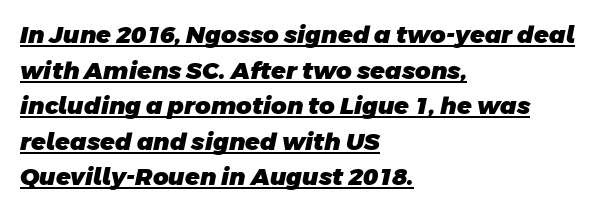
Q: Is the text bold? A: Yes.
Q: Is the text underlined? A: Yes.
Q: How is the paragraph aligned? A: Left-aligned.
Q: Is the spacing between letters normal or unusually wide? A: Normal.
Q: Is the spacing between lines tight, normal or loose? A: Normal.
